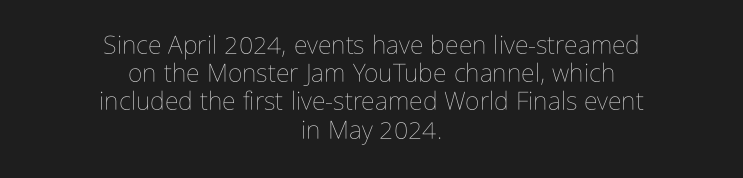
Line starts and ends both wander, symmetrically. Underlining? Definitely not there. The lettering holds an erect, upright posture throughout. In terms of letterspacing, this is plain default setting. Honestly, the rows look squashed on top of each other.
